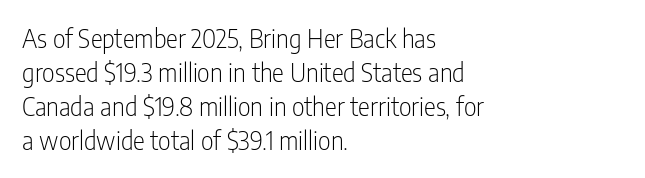
A normal amount of white space separates one row of letters from the next. Honestly, the letter spacing is just normal — you wouldn't notice it. The font's upright variant was chosen for this text. Is this a heavy cut? Hardly; it is regular or lighter. Caption: multi-line text, flush left, ragged right.
